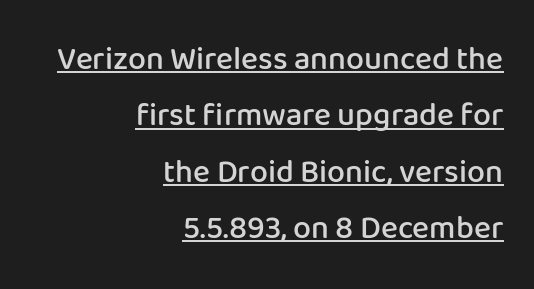
A bit beefed up — I'd call it semibold rather than bold. A flush-right, rag-left setting is used for this passage. Nope, no serifs anywhere on these letters. Is there an underline? Yes — a line sits under the letters. Each letter keeps its own natural width here, so spacing adapts to shape.
